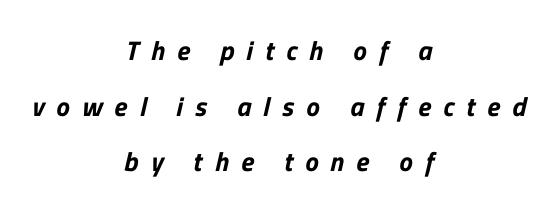
{"underline": "no", "align": "center", "line_spacing": "loose", "line_spacing_ratio": 2.06, "letter_spacing": "wide", "letter_spacing_em": 0.45, "glyph_px": 27}
